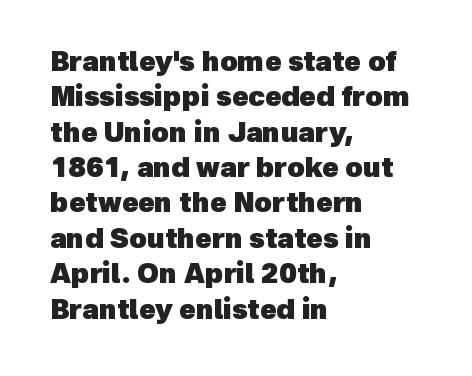
The image shows 27 px bold type; set left-aligned, normal line spacing (1.31x), normal letter spacing, not underlined.
